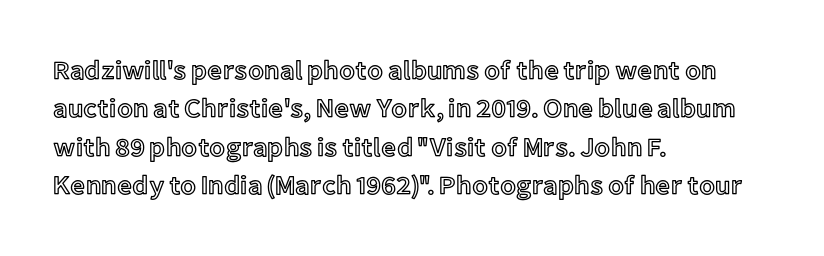
{"italic": "no", "underline": "no", "align": "left", "line_spacing": "normal", "line_spacing_ratio": 1.48, "letter_spacing": "normal", "letter_spacing_em": 0.0, "glyph_px": 26}
